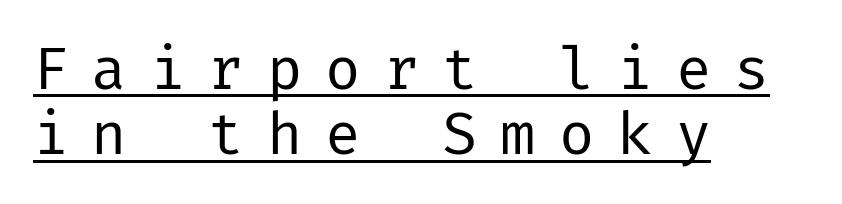
Line starts are locked; line ends wander. Vertically, the passage feels compressed, each row crowding the next. The rendering shows plain stroke endings on the letterforms — a sans-serif design. Observe the wide spacing: letters keep a clear distance from each other. A typesetter would mark this as roman, not italic. Weight: not bold — regular or lighter.
